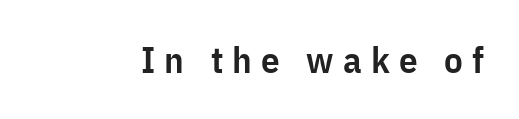
The image shows 37 px semibold, condensed sans-serif type, upright; set unusually wide letter spacing (+0.25 em), not underlined; low stroke contrast and a medium x-height.
